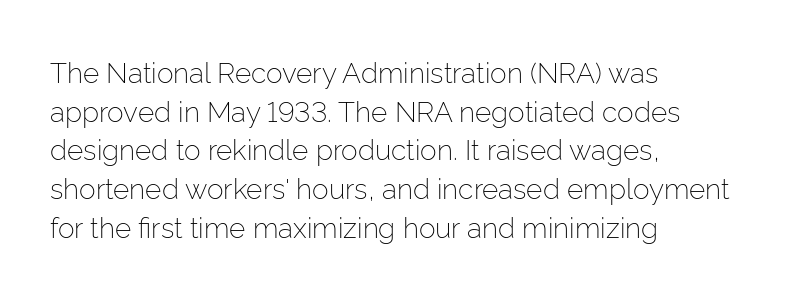
Q: Is the text bold? A: No.
Q: Is the text italic (slanted)? A: No, it is upright.
Q: Is the typeface a serif or a sans-serif typeface? A: Sans-serif.
Q: Is the text underlined? A: No.
Q: How is the paragraph aligned? A: Left-aligned.
Q: Is the spacing between letters normal or unusually wide? A: Normal.
Q: Is the spacing between lines tight, normal or loose? A: Normal.
Q: Width (condensed, normal, or wide)? A: Normal.
Q: Stroke contrast? A: Low.
Q: x-height? A: Medium.
Q: Monospaced? A: No.
